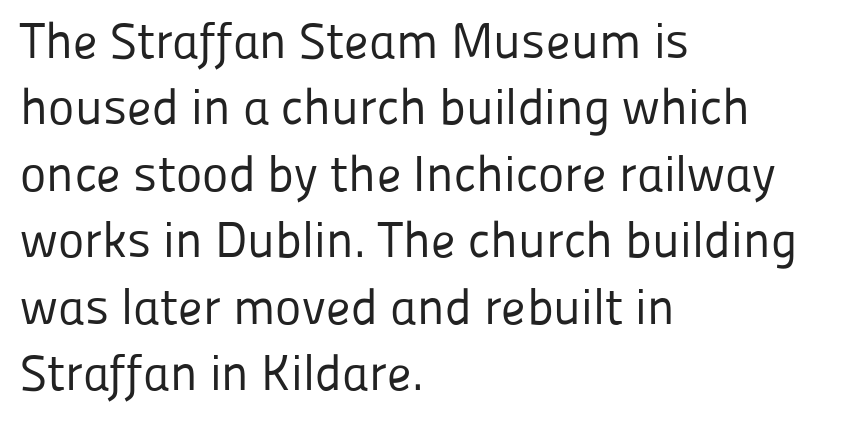
Descender tails drop into unmarked territory. Examine the stroke ends and you'll find no serifs. These lines sit exactly where default settings would place them. Every stem runs plumb, perpendicular to the baseline.
